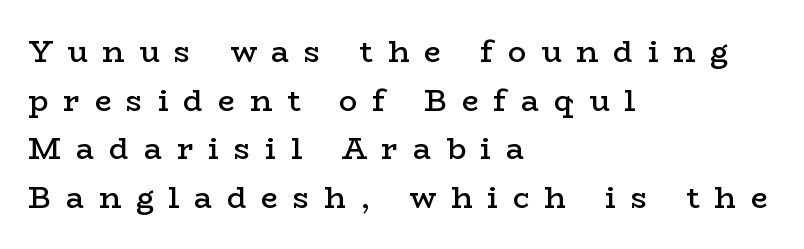
Q: Is the text bold? A: Semi-bold.
Q: Is the text italic (slanted)? A: No, it is upright.
Q: Is the typeface a serif or a sans-serif typeface? A: Serif.
Q: Is the text underlined? A: No.
Q: How is the paragraph aligned? A: Left-aligned.
Q: Is the spacing between letters normal or unusually wide? A: Unusually wide.
Q: Is the spacing between lines tight, normal or loose? A: Normal.
Q: Width (condensed, normal, or wide)? A: Wide.
Q: Stroke contrast? A: Low.
Q: x-height? A: Medium.
Q: Monospaced? A: No.
